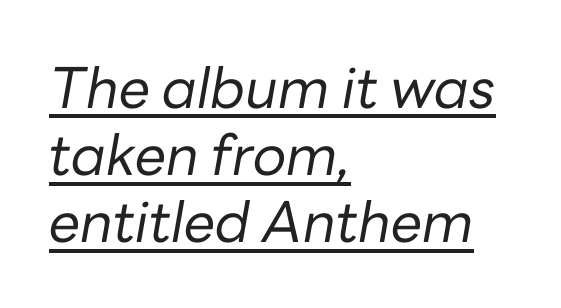
The specimen includes a rule beneath the text block's lines. Every row of glyphs begins at an identical x-position on the left. Think standard paragraph weight, or any step lighter than that. The letters sit at their default tracking, neither squeezed nor spread. These lines are rendered in a variable-pitch font. The typography opts for an oblique posture over an upright one.
